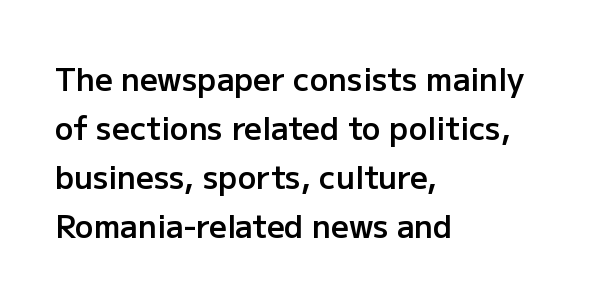
Does the lettering tilt? It doesn't — this is upright. Baseline-to-baseline distance is the conventional proportion of letter height. Beneath every word, the page is bare. The letters advance in unequal steps, a hallmark of proportional type. How heavy is the stroke? Medium-heavy — a semibold, shy of bold.
